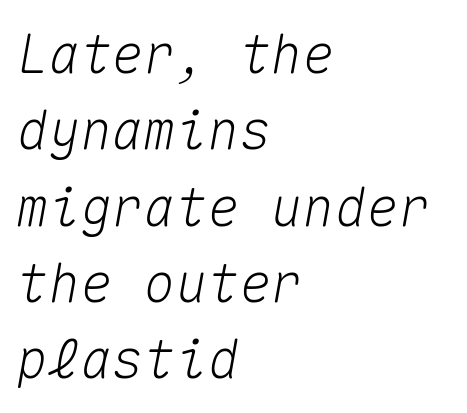
{"italic": "yes", "lean": "right", "slant_degrees": 10, "width": "normal", "stroke_contrast": "medium", "x_height": "medium", "monospaced": "yes", "underline": "no", "align": "left", "line_spacing": "normal", "line_spacing_ratio": 1.44, "letter_spacing": "normal", "letter_spacing_em": 0.0, "glyph_px": 53}
